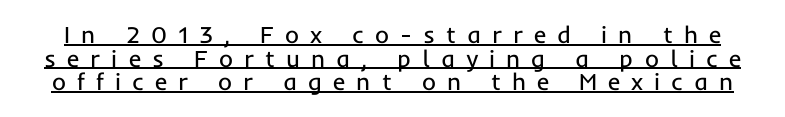
This is the regular roman posture of the typeface. Every word sits above its own underline. Loose tracking; the words dissolve into strings of separated letters. Honestly, the rows look squashed on top of each other.
